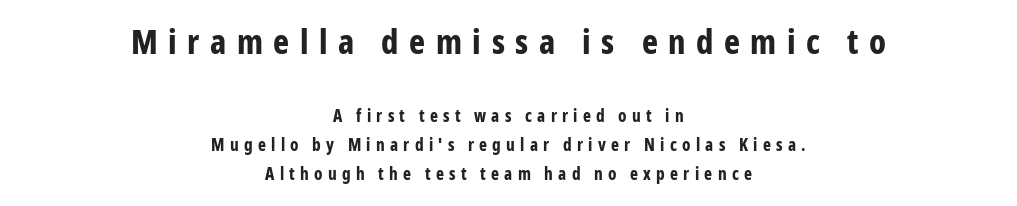
Q: Is the text bold? A: Yes.
Q: Is the text italic (slanted)? A: No, it is upright.
Q: Is the typeface a serif or a sans-serif typeface? A: Sans-serif.
Q: Is the text underlined? A: No.
Q: How is the paragraph aligned? A: Centered.
Q: Is the spacing between letters normal or unusually wide? A: Unusually wide.
Q: Which block of text is set in a larger size, the first (top) or the second (bottom)? A: The first (top) one.
Q: Width (condensed, normal, or wide)? A: Condensed.
Q: Stroke contrast? A: Low.
Q: x-height? A: Medium.
Q: Monospaced? A: No.
